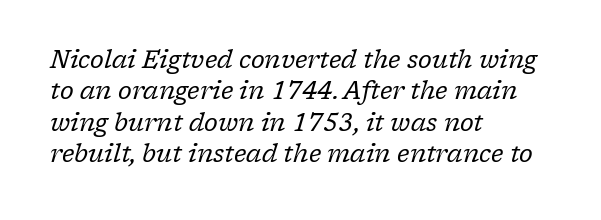
{"italic": "yes", "lean": "right", "slant_degrees": 17, "bold": "no", "underline": "no", "align": "left", "line_spacing": "normal", "line_spacing_ratio": 1.31, "letter_spacing": "normal", "letter_spacing_em": 0.0, "glyph_px": 24}
